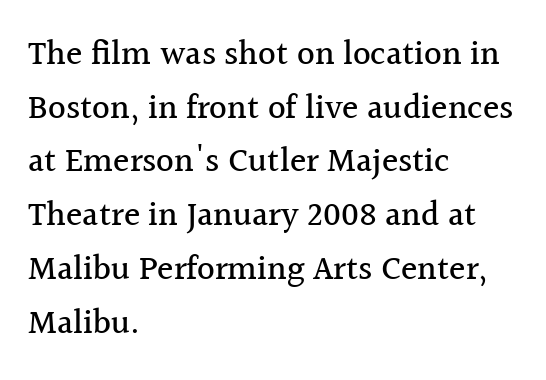
The baseline area is clear. The lines in this sample share a left origin and differ only in where they stop. Think of a printed novel: that variable character pitch is what you see here. Type style note: has serifs. The horizontal fit of the characters is conventional and even.
